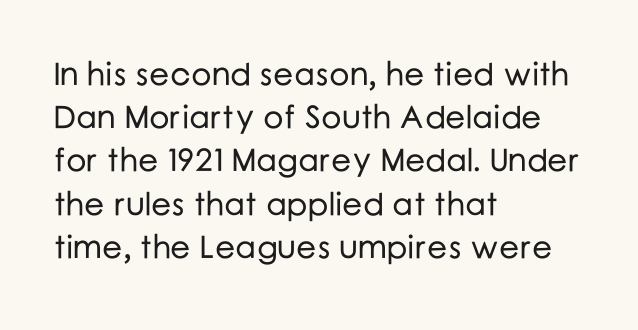
Quick note: underline off. Proportional: the letters do not fall into vertical columns. Leftover space on each line is placed entirely after the last word. These lines are composed in type without serifs.
